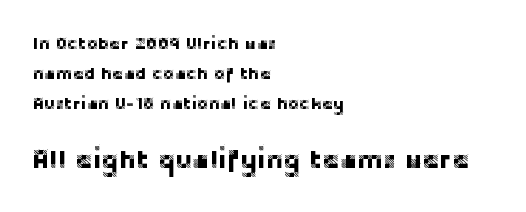
{"italic": "no", "underline": "no", "align": "left", "line_spacing_ratio": 1.77, "letter_spacing": "normal", "letter_spacing_em": 0.0, "larger_block": "second", "size_ratio": 1.53, "glyph_px": 26}
